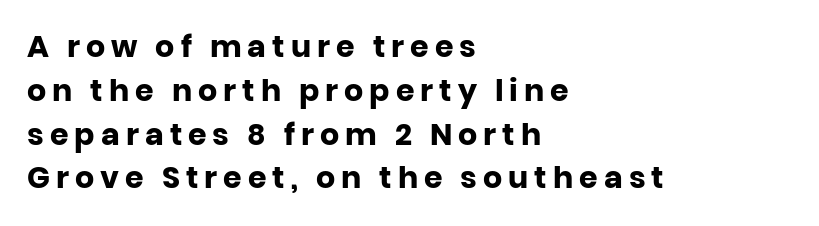
Q: Is the text bold? A: Yes.
Q: Is the text italic (slanted)? A: No, it is upright.
Q: Is the typeface a serif or a sans-serif typeface? A: Sans-serif.
Q: Is the text underlined? A: No.
Q: How is the paragraph aligned? A: Left-aligned.
Q: Is the spacing between letters normal or unusually wide? A: Unusually wide.
Q: Is the spacing between lines tight, normal or loose? A: Normal.
Q: Width (condensed, normal, or wide)? A: Normal.
Q: Stroke contrast? A: Low.
Q: x-height? A: Large.
Q: Monospaced? A: No.
